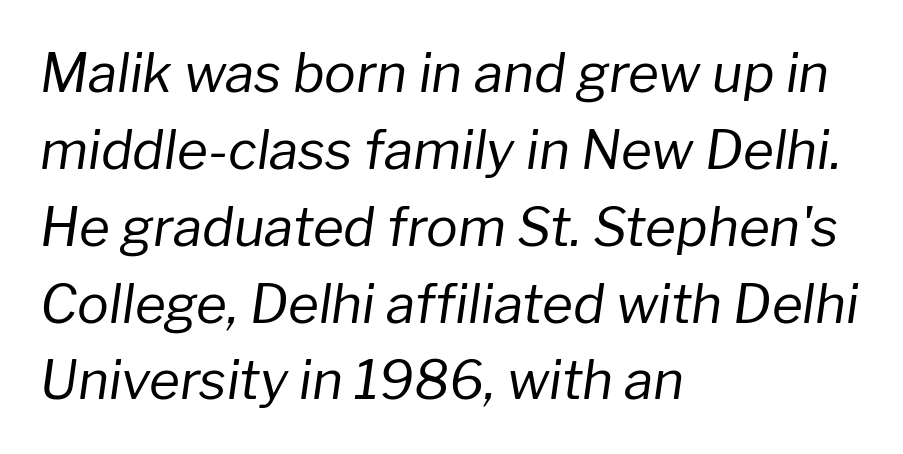
The text carries the slant typical of an italic or oblique font. If you drew a ruler down the left edge, every line would touch it. The letters advance in unequal steps, a hallmark of proportional type. Clear beneath every line of the passage. The rendering keeps characters at their native spacing. If you measured baseline to baseline, you'd find a middling distance.
